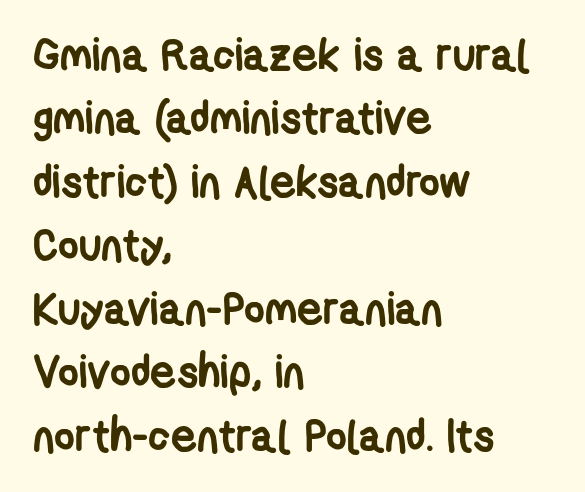
Q: Is the text bold? A: Yes.
Q: Is the typeface a serif or a sans-serif typeface? A: Sans-serif.
Q: Is the text underlined? A: No.
Q: How is the paragraph aligned? A: Left-aligned.
Q: Is the spacing between letters normal or unusually wide? A: Normal.
Q: Is the spacing between lines tight, normal or loose? A: Normal.
Q: Width (condensed, normal, or wide)? A: Condensed.
Q: Stroke contrast? A: Low.
Q: x-height? A: Medium.
Q: Monospaced? A: No.
